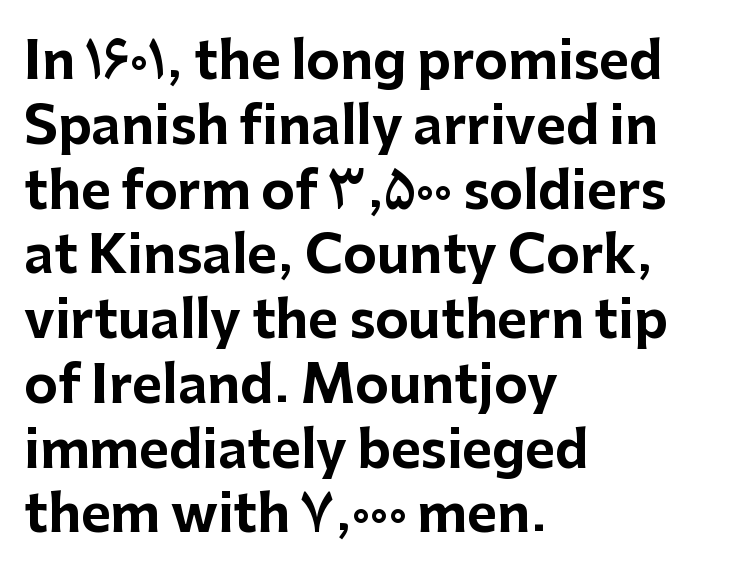
Q: Is the text bold? A: Yes.
Q: Is the text italic (slanted)? A: No, it is upright.
Q: Is the typeface a serif or a sans-serif typeface? A: Sans-serif.
Q: Is the text underlined? A: No.
Q: How is the paragraph aligned? A: Left-aligned.
Q: Is the spacing between letters normal or unusually wide? A: Normal.
Q: Is the spacing between lines tight, normal or loose? A: Normal.
Q: Width (condensed, normal, or wide)? A: Normal.
Q: Stroke contrast? A: Low.
Q: x-height? A: Medium.
Q: Monospaced? A: No.
